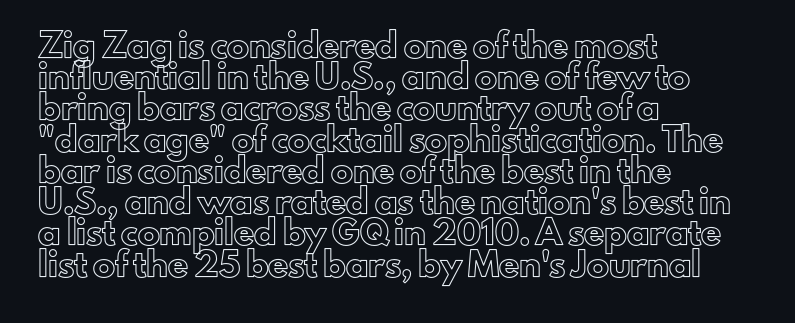
{"italic": "no", "underline": "no", "align": "left", "line_spacing": "normal", "line_spacing_ratio": 1.42, "letter_spacing": "normal", "letter_spacing_em": 0.0, "glyph_px": 22}
